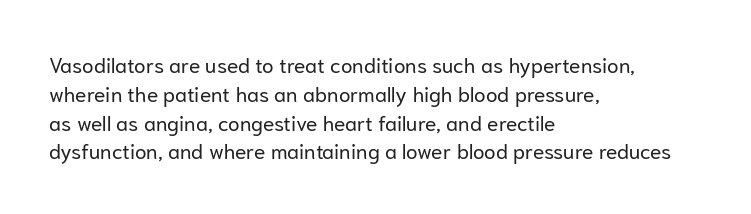
The image shows 21 px text type, upright; set left-aligned, normal line spacing (1.37x), normal letter spacing, not underlined.
